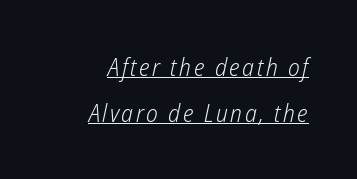
{"italic": "yes", "lean": "right", "slant_degrees": 12, "bold": "no", "underline": "yes", "align": "right", "line_spacing_ratio": 1.84, "glyph_px": 25}
